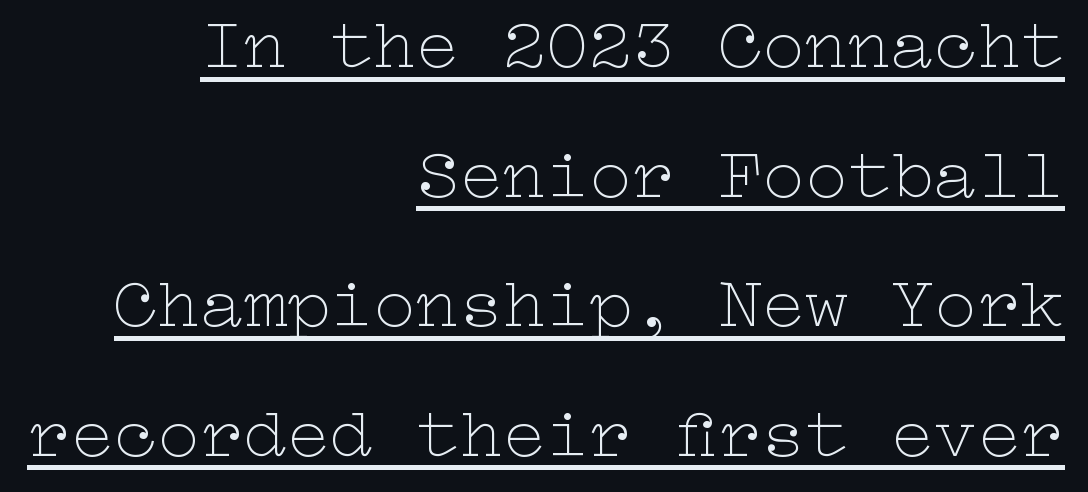
The image shows 72 px thin, wide type, upright; set right-aligned, line spacing 1.8x, normal letter spacing, underlined; low stroke contrast and a medium x-height.
